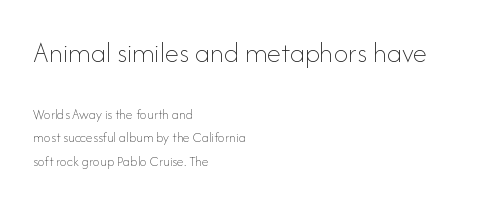
{"italic": "no", "bold": "no", "weight": "thin", "width": "normal", "stroke_contrast": "low", "x_height": "small", "monospaced": "no", "underline": "no", "align": "left", "line_spacing": "normal", "line_spacing_ratio": 1.68, "letter_spacing": "normal", "letter_spacing_em": 0.0, "larger_block": "first", "size_ratio": 2.07, "glyph_px": 29}
